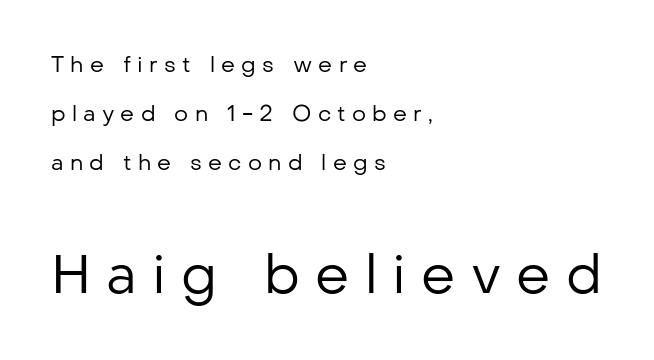
{"serif": "no", "italic": "no", "bold": "no", "weight": "regular", "width": "normal", "stroke_contrast": "low", "x_height": "medium", "monospaced": "no", "underline": "no", "align": "left", "line_spacing": "loose", "line_spacing_ratio": 2.23, "letter_spacing": "wide", "letter_spacing_em": 0.28, "larger_block": "second", "size_ratio": 2.45, "glyph_px": 54}
